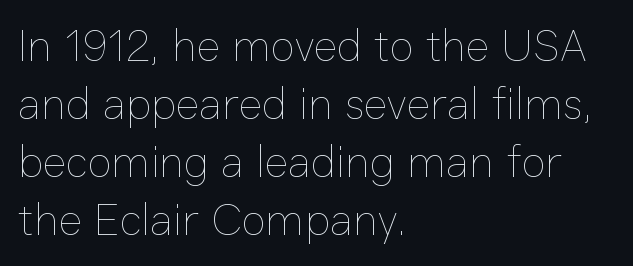
Q: Is the text bold? A: No.
Q: Is the text italic (slanted)? A: No, it is upright.
Q: Is the text underlined? A: No.
Q: How is the paragraph aligned? A: Left-aligned.
Q: Is the spacing between letters normal or unusually wide? A: Normal.
Q: Is the spacing between lines tight, normal or loose? A: Normal.
Q: Width (condensed, normal, or wide)? A: Normal.
Q: Stroke contrast? A: Low.
Q: x-height? A: Medium.
Q: Monospaced? A: No.
